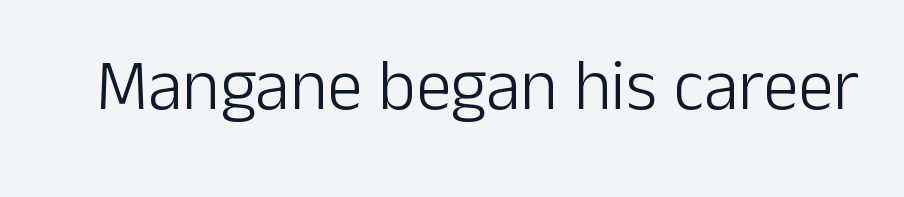
{"serif": "no", "italic": "no", "bold": "no", "weight": "light", "width": "normal", "stroke_contrast": "low", "x_height": "medium", "monospaced": "no", "underline": "no", "letter_spacing": "normal", "letter_spacing_em": 0.0, "glyph_px": 71}
